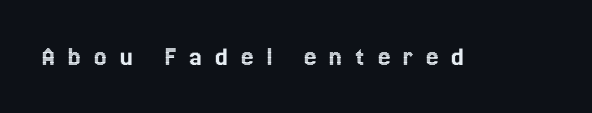
Unmarked baselines from the first word to the last. Think of a printed novel: that variable character pitch is what you see here. Glyph-to-glyph distance is far greater than everyday printed text. Posture: vertical.
